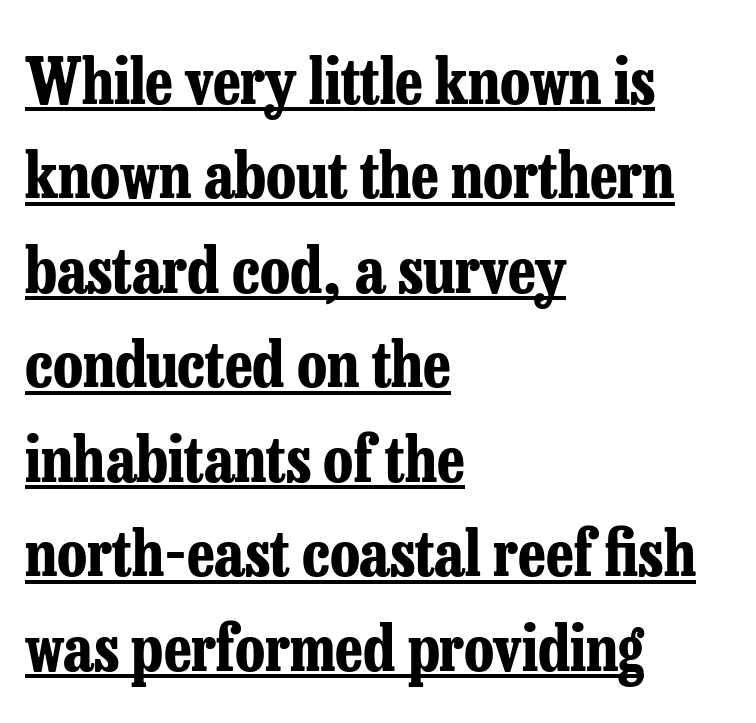
The face used here is proportionally spaced, like ordinary book or web type. You could call the tracking neutral — neither tight nor loose. One-word summary of the alignment: left. Summary of vertical rhythm: regular, with standard interline spacing. A roman cut, with each character standing at attention. What decoration does the sample have? An underline.
